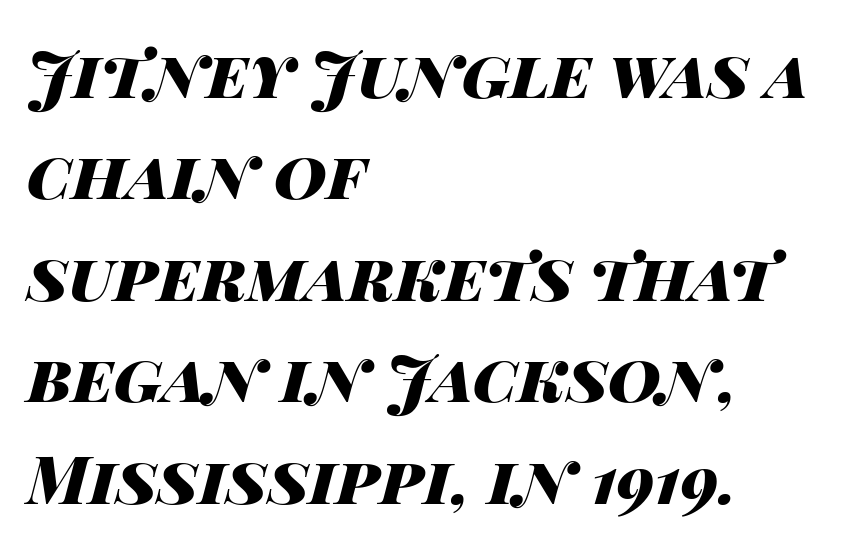
{"italic": "yes", "lean": "right", "slant_degrees": 14, "bold": "yes", "weight": "heavy", "width": "wide", "stroke_contrast": "high", "x_height": "large", "monospaced": "no", "underline": "no", "align": "left", "line_spacing": "normal", "line_spacing_ratio": 1.56, "letter_spacing": "normal", "letter_spacing_em": 0.0, "glyph_px": 65}
